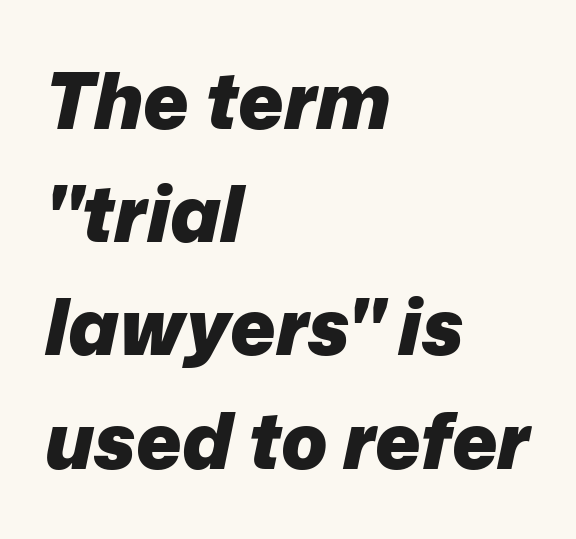
Q: Is the text bold? A: Yes.
Q: Is the text italic (slanted)? A: Yes, it leans right by about 12 degrees.
Q: Is the text underlined? A: No.
Q: How is the paragraph aligned? A: Left-aligned.
Q: Is the spacing between letters normal or unusually wide? A: Normal.
Q: Is the spacing between lines tight, normal or loose? A: Normal.
Q: Width (condensed, normal, or wide)? A: Normal.
Q: Stroke contrast? A: Low.
Q: x-height? A: Medium.
Q: Monospaced? A: No.
